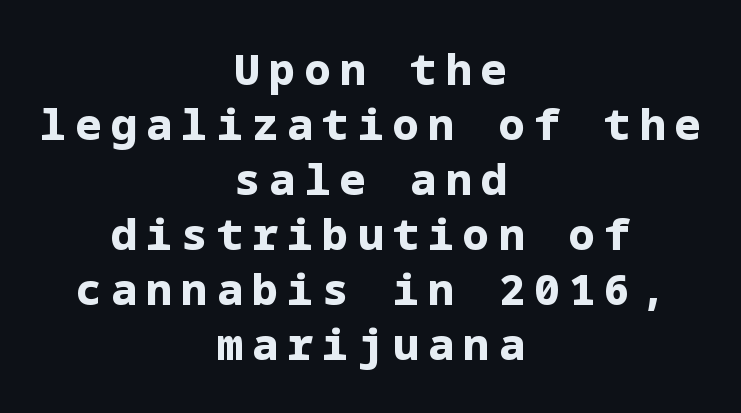
The image shows 43 px bold sans-serif type, upright; set centered, normal line spacing (1.28x), unusually wide letter spacing (+0.22 em), not underlined; low stroke contrast and a medium x-height.
